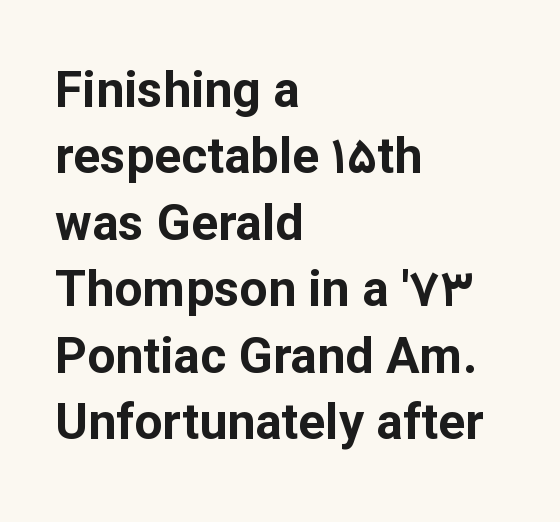
The image shows 50 px bold sans-serif type, upright; set left-aligned, normal line spacing (1.33x), normal letter spacing, not underlined; low stroke contrast and a medium x-height.
